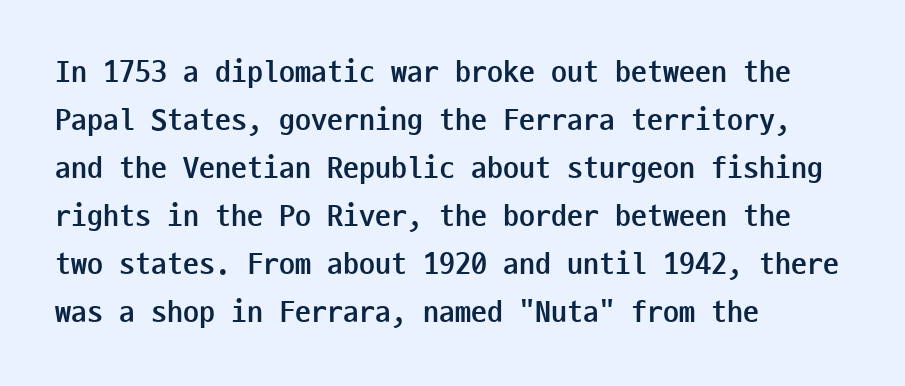
{"serif": "no", "italic": "no", "bold": "yes", "weight": "semibold", "width": "condensed", "stroke_contrast": "low", "x_height": "medium", "monospaced": "yes", "underline": "no", "align": "left", "line_spacing": "normal", "line_spacing_ratio": 1.5, "letter_spacing": "normal", "letter_spacing_em": 0.0, "glyph_px": 32}
